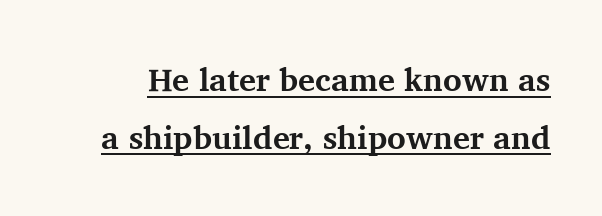
Nobody touched the tracking dial on this one. The characters look thick and weighty, a clear bold. The face used here appears with an underline applied. The lettering holds an erect, upright posture throughout. Unlike a clean sans, this face finishes its strokes with serifs. A typesetter would call this proportional, since set widths differ per character.
